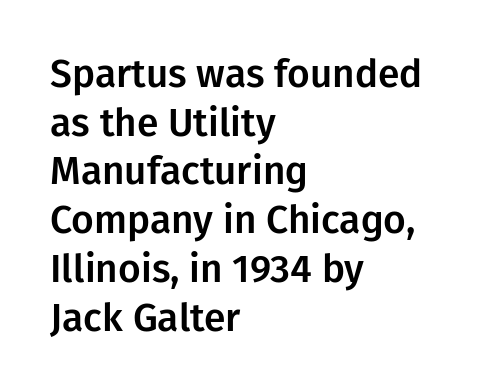
A student would call this left alignment; a typographer would say flush left, rag right. This is roman type, the default non-slanted kind. Rule under the text: the space is simply empty. This sample keeps an unexceptional amount of space between lines. The line texture is even and compact thanks to regular tracking. Note the varied advance widths — an 'i' is clearly narrower than an 'm'.
